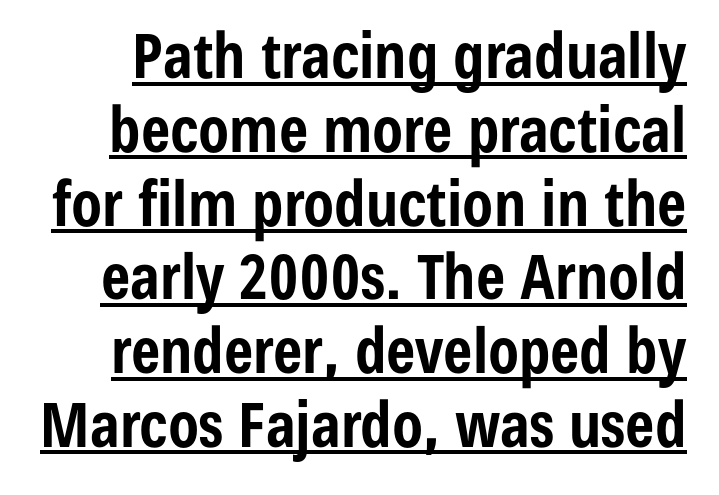
The image shows 62 px bold, condensed sans-serif type, upright; set line spacing 1.19x, normal letter spacing, underlined; low stroke contrast and a medium x-height.
